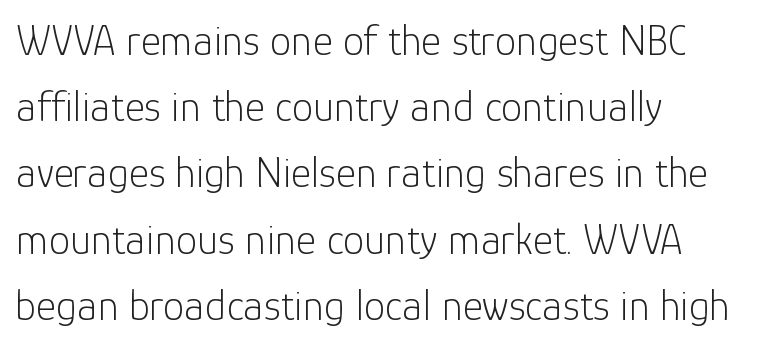
{"serif": "no", "italic": "no", "bold": "no", "weight": "light", "width": "normal", "stroke_contrast": "low", "x_height": "medium", "monospaced": "no", "underline": "no", "align": "left", "line_spacing": "normal", "line_spacing_ratio": 1.54, "letter_spacing": "normal", "letter_spacing_em": 0.0, "glyph_px": 43}
